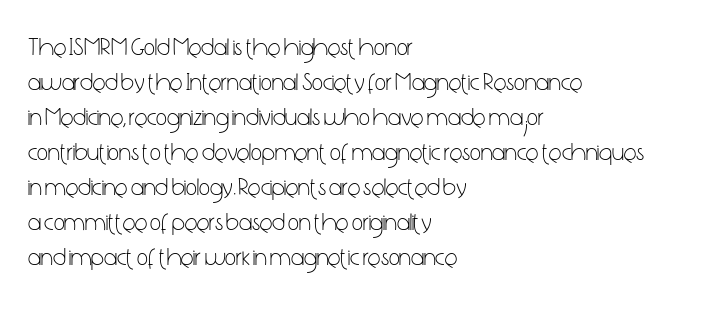
No word sits above an underline. This is the regular roman posture of the typeface. The lines in this sample share a left origin and differ only in where they stop. Successive baselines arrive at the customary interval.
